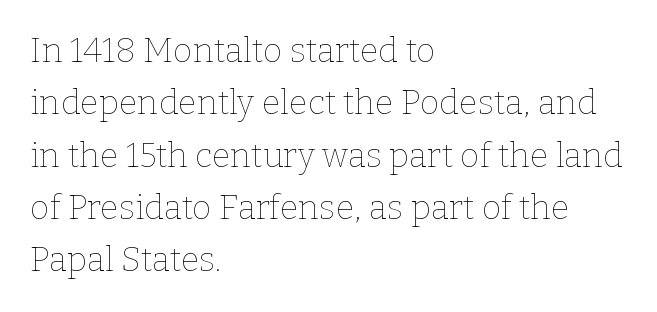
Q: Is the text bold? A: No.
Q: Is the text italic (slanted)? A: No, it is upright.
Q: Is the text underlined? A: No.
Q: How is the paragraph aligned? A: Left-aligned.
Q: Is the spacing between letters normal or unusually wide? A: Normal.
Q: Is the spacing between lines tight, normal or loose? A: Normal.
Q: Width (condensed, normal, or wide)? A: Normal.
Q: Stroke contrast? A: Low.
Q: x-height? A: Medium.
Q: Monospaced? A: No.
